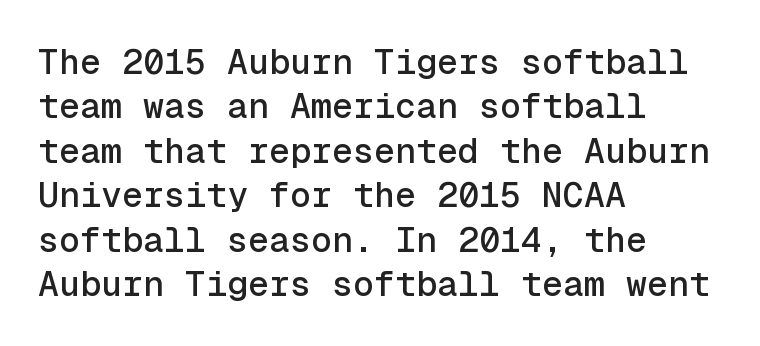
The image shows 35 px sans-serif type, upright, monospaced; set left-aligned, normal line spacing (1.27x), normal letter spacing, not underlined; a medium x-height.
